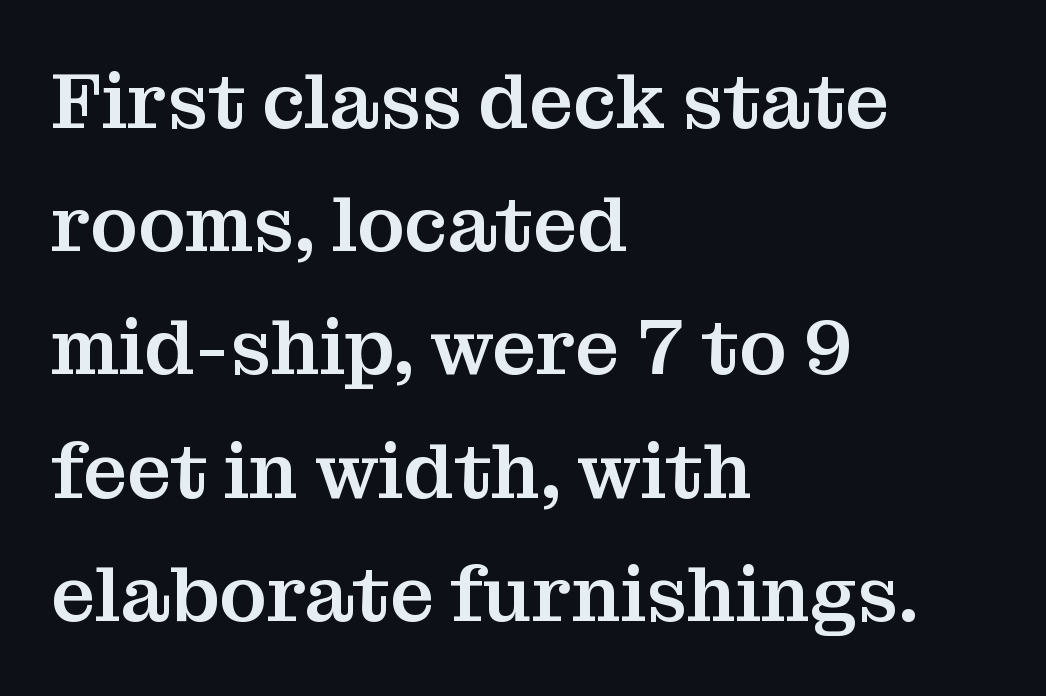
{"serif": "yes", "italic": "no", "width": "normal", "stroke_contrast": "medium", "x_height": "medium", "monospaced": "no", "underline": "no", "align": "left", "line_spacing": "normal", "line_spacing_ratio": 1.58, "letter_spacing": "normal", "letter_spacing_em": 0.0, "glyph_px": 78}
